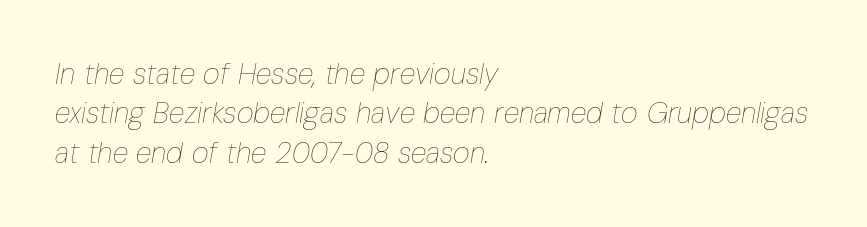
The image shows 29 px thin, condensed type, italic (leaning right); set left-aligned, normal line spacing (1.36x), normal letter spacing, not underlined; low stroke contrast and a medium x-height.
